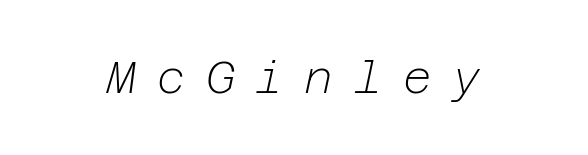
{"italic": "yes", "lean": "right", "slant_degrees": 12, "bold": "no", "weight": "light", "width": "normal", "stroke_contrast": "low", "x_height": "medium", "underline": "no", "letter_spacing": "wide", "letter_spacing_em": 0.47, "glyph_px": 44}
